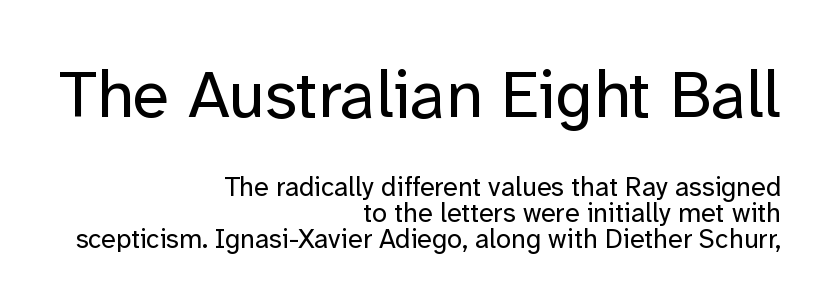
The letters carry no serifs — their stems end cleanly without finishing strokes. These two chunks differ in scale, with the top chunk taking the larger measure. Line endings align vertically; line beginnings do not. A typesetter would call this proportional, since set widths differ per character. Descenders hang freely into open space. Posture: vertical.
